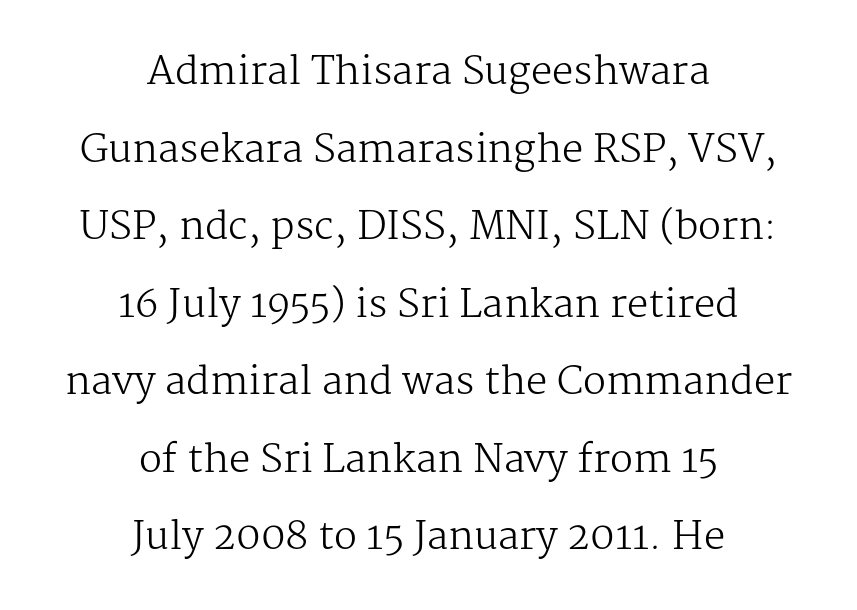
Glance below the letters and you will spot only blank space. These lines stack symmetrically, like a column narrowing and widening about its center. The type family on display is of the serif kind. This is the regular roman posture of the typeface.
